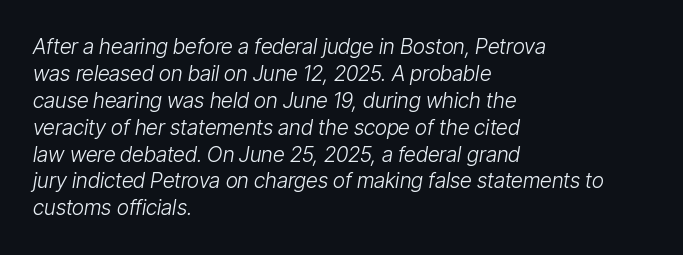
{"italic": "yes", "lean": "right", "slant_degrees": 9, "bold": "no", "underline": "no", "align": "left", "line_spacing": "normal", "line_spacing_ratio": 1.28, "letter_spacing": "normal", "letter_spacing_em": 0.0, "glyph_px": 21}
